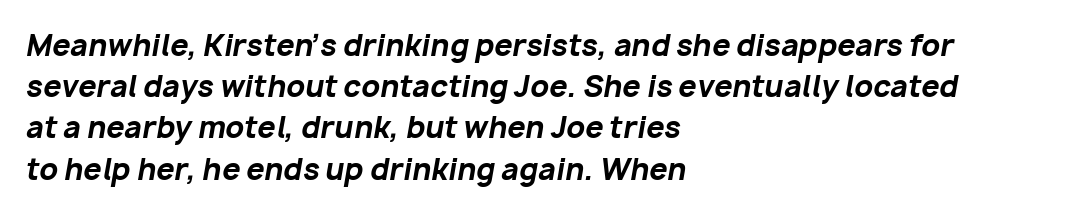
Varying glyph widths throughout — classic text-font behaviour. Tall strokes in this sample are angled rather than plumb. Regular leading. Which margin do the lines hug? The left one — the right edge is uneven. This sample uses plain, unmodified letter spacing. This is heavy type, rendered in bold.
